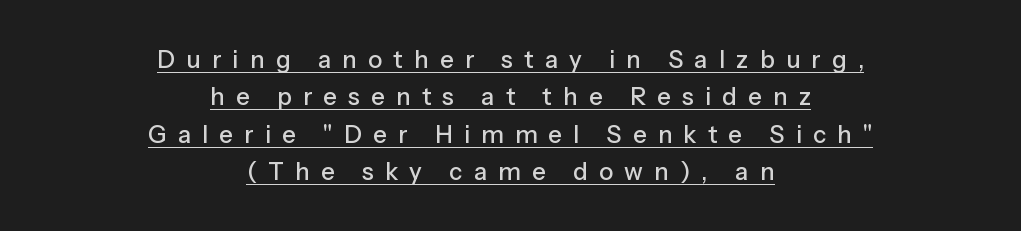
Does the copy run flush right? No — it is centered line by line. The words here are underlined. The vertical gap from one line to the next is medium. Nope, not italic — everything's standing straight. Tracking value appears strongly positive — letters spread wide.
